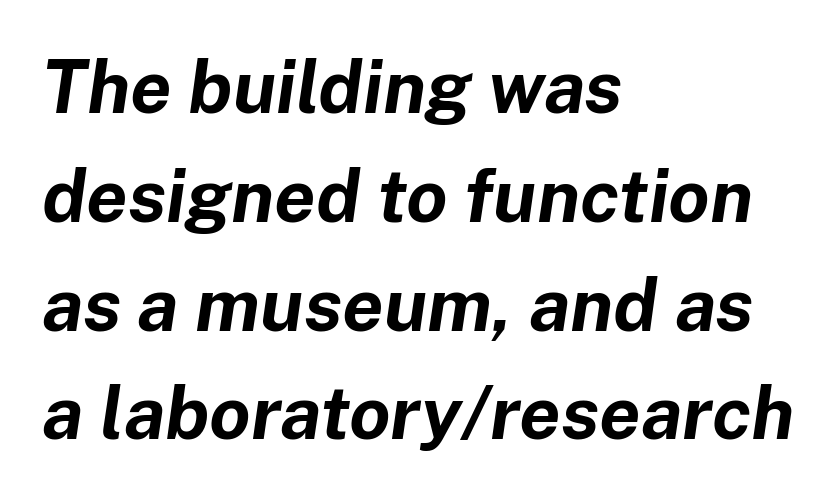
The image shows 74 px bold type, italic (leaning right); set left-aligned, normal line spacing (1.47x), normal letter spacing, not underlined; low stroke contrast and a medium x-height.
